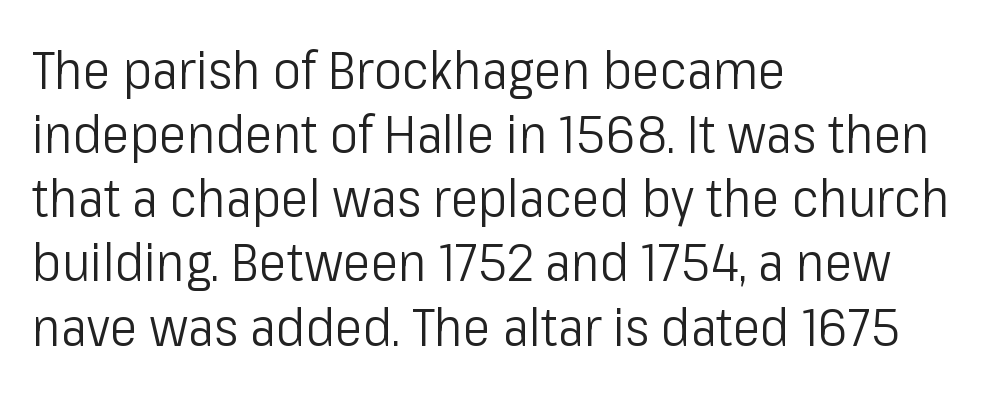
{"serif": "no", "italic": "no", "bold": "no", "weight": "light", "width": "condensed", "stroke_contrast": "low", "x_height": "medium", "monospaced": "no", "underline": "no", "align": "left", "line_spacing_ratio": 1.21, "letter_spacing": "normal", "letter_spacing_em": 0.0, "glyph_px": 53}
